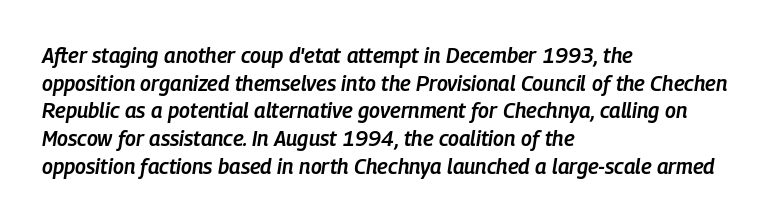
The image shows 21 px text type, italic (leaning right); set left-aligned, normal line spacing (1.32x), normal letter spacing, not underlined.
